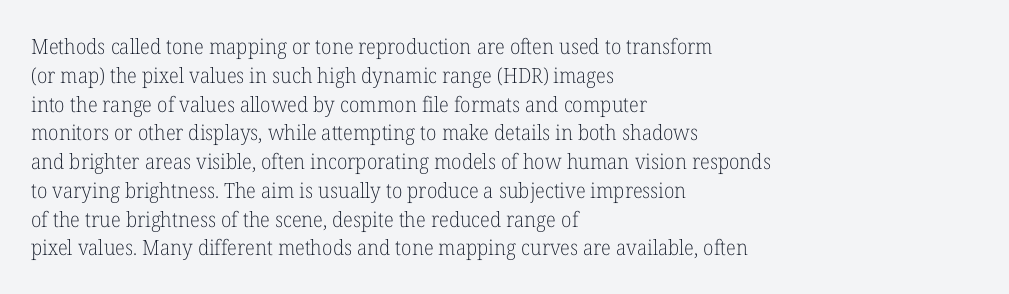
Q: Is the text bold? A: No.
Q: Is the text italic (slanted)? A: No, it is upright.
Q: Is the text underlined? A: No.
Q: How is the paragraph aligned? A: Left-aligned.
Q: Is the spacing between letters normal or unusually wide? A: Normal.
Q: Is the spacing between lines tight, normal or loose? A: Normal.
